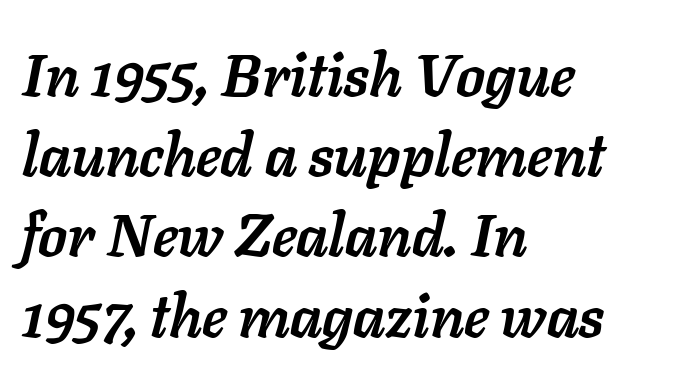
Character widths vary here, with narrow letters taking less room than wide ones. Honestly, the row spacing looks completely unremarkable. The compositor pushed each line to the left boundary. The space beneath each line is pristine and unruled. Here the glyphs are tracked normally, forming tight word shapes.
